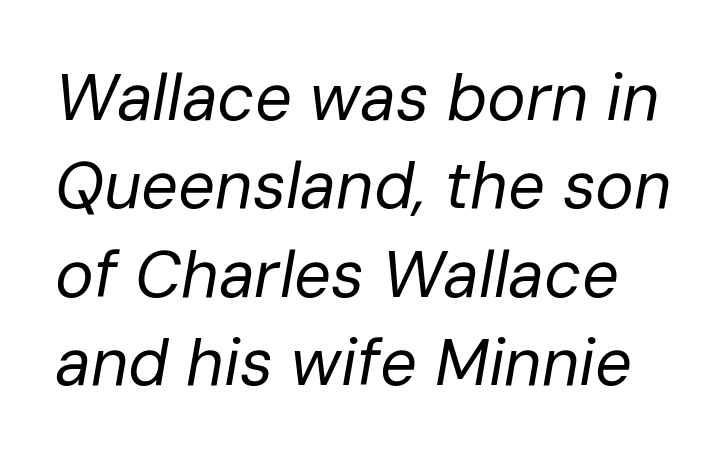
Here the designer chose a conventional face with non-uniform glyph widths. The gap between lines stays unmarked. The line-height multiplier appears to be the usual default. The typesetting does not lean heavy: it is not bold. The line texture is even and compact thanks to regular tracking. Compared with ordinary roman type, these characters are visibly tilted.
